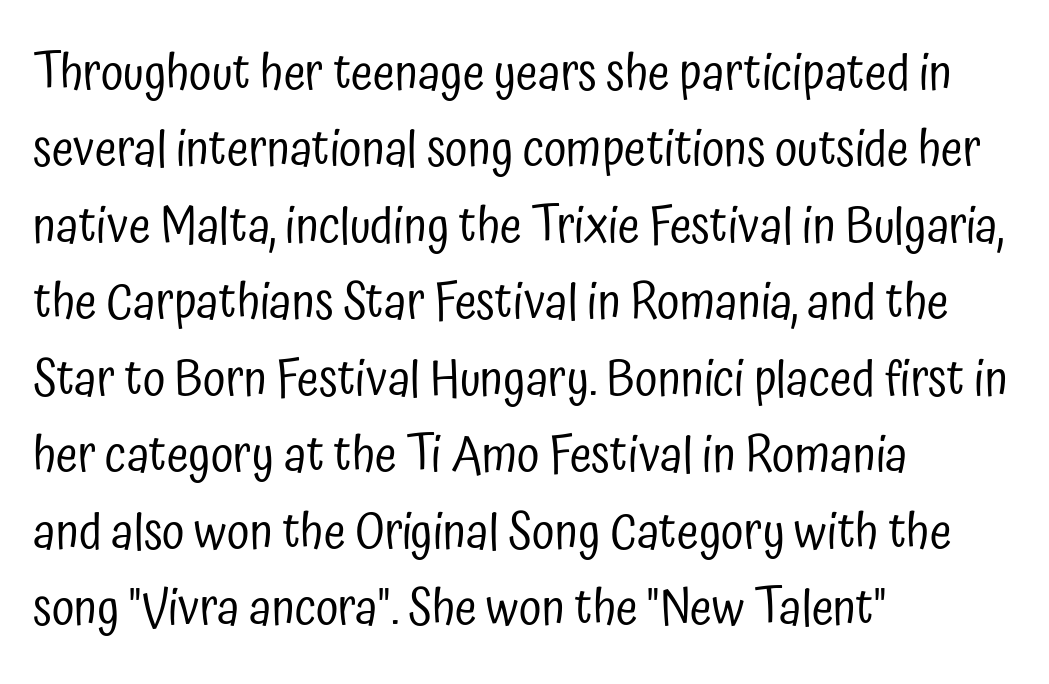
The image shows 50 px regular-weight, condensed sans-serif type, upright; set left-aligned, normal line spacing (1.53x), normal letter spacing, not underlined; low stroke contrast and a medium x-height.
